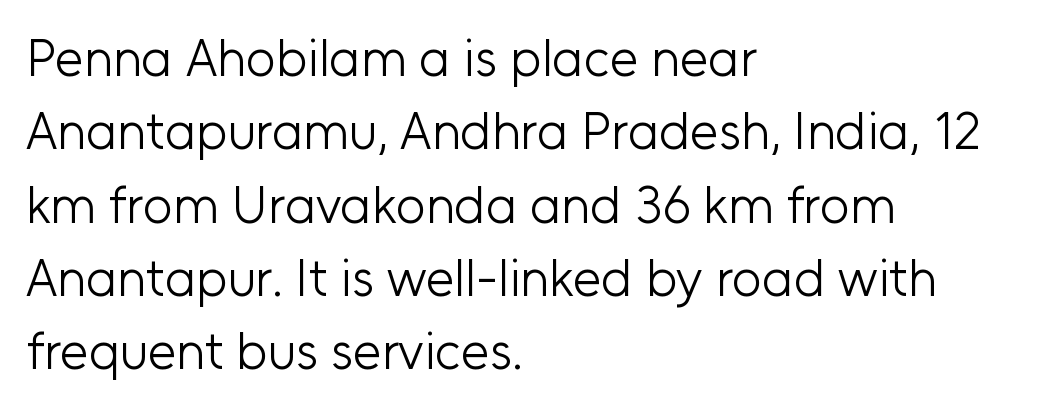
The font sits on the lighter half of the weight spectrum, regular included. Quick note: not italic, upright. Regarding serifs, this sample does without them. Each word holds together tightly as a unit, with standard inter-letter gaps. The foot of each line stays bare and open. The text block is weighted toward the left margin, trailing off unevenly rightward.
